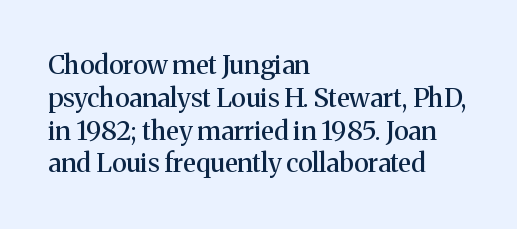
Q: Is the text italic (slanted)? A: No, it is upright.
Q: Is the text underlined? A: No.
Q: How is the paragraph aligned? A: Left-aligned.
Q: Is the spacing between letters normal or unusually wide? A: Normal.
Q: Is the spacing between lines tight, normal or loose? A: Normal.
